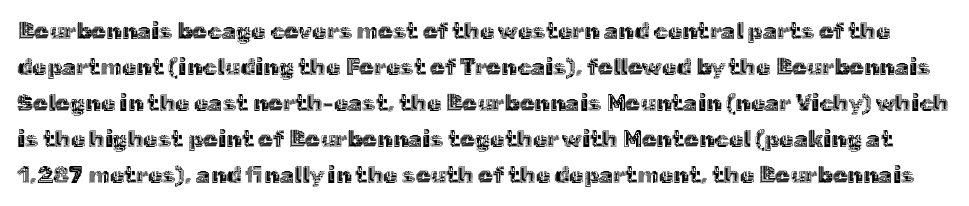
Do the letters lean? They stand straight. What stands out about the letter spacing? Nothing — it is the standard amount. The glyphs are unaccompanied by any horizontal stroke below them. Leading matches the norm, producing a regular column.
